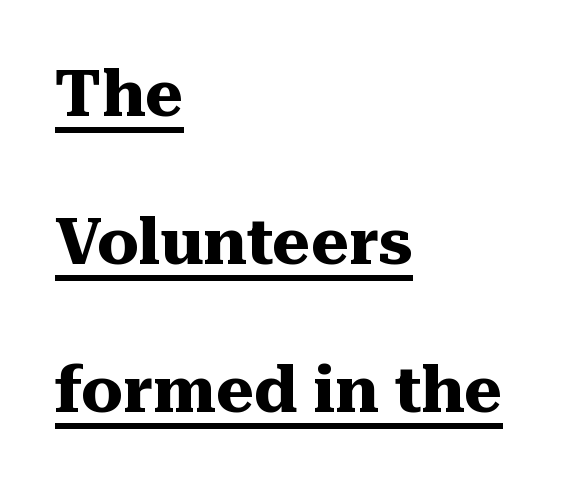
{"serif": "yes", "italic": "no", "bold": "yes", "weight": "heavy", "width": "normal", "stroke_contrast": "medium", "x_height": "medium", "monospaced": "no", "underline": "yes", "align": "left", "line_spacing": "loose", "line_spacing_ratio": 2.28, "letter_spacing": "normal", "letter_spacing_em": 0.0, "glyph_px": 65}
